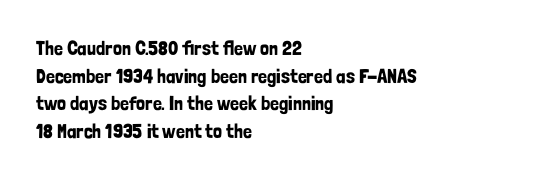
The block of text has a typical density, with ordinary space between rows. The letters stand straight up with perfectly vertical stems. Line starts are locked; line ends wander. Between one letter and the next there's only the usual sliver of space. Type without underlining.
